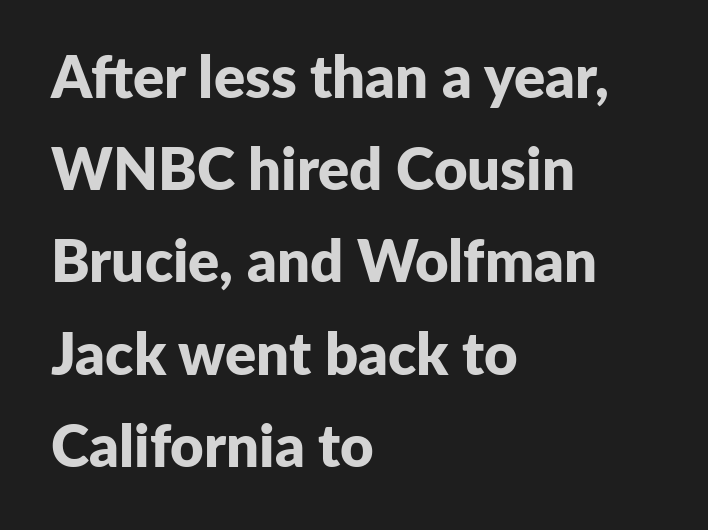
The image shows 58 px bold sans-serif type, upright; set left-aligned, normal line spacing (1.59x), normal letter spacing, not underlined; low stroke contrast and a medium x-height.
